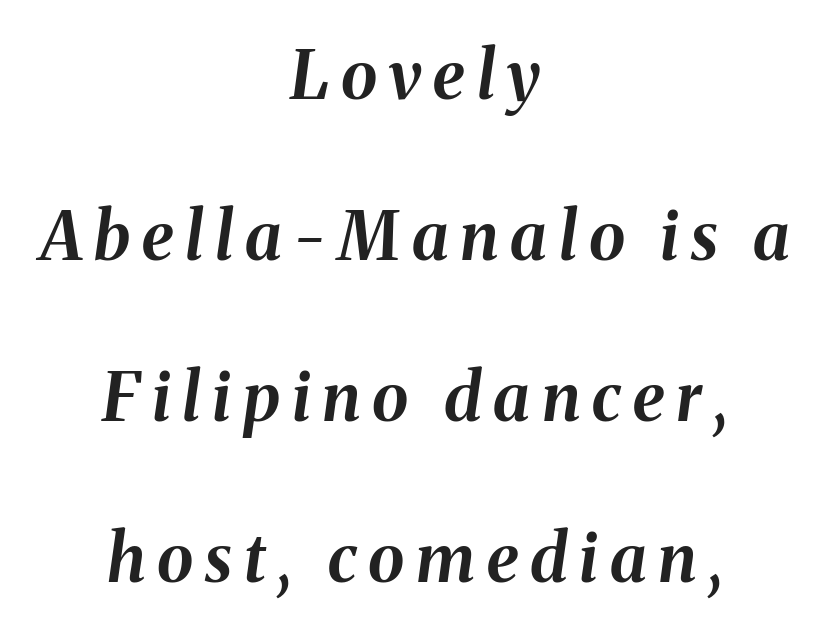
Q: Is the text bold? A: Yes.
Q: Is the text italic (slanted)? A: Yes, it leans right by about 8 degrees.
Q: Is the text underlined? A: No.
Q: How is the paragraph aligned? A: Centered.
Q: Is the spacing between lines tight, normal or loose? A: Loose.
Q: Width (condensed, normal, or wide)? A: Normal.
Q: Stroke contrast? A: Medium.
Q: x-height? A: Medium.
Q: Monospaced? A: No.
